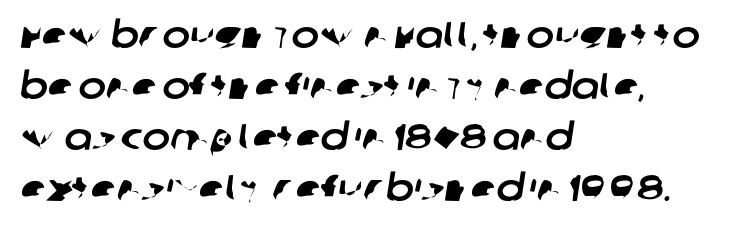
The setting favours the left margin, as ordinary paragraphs usually do. No feet cap the strokes, marking this as sans-serif type. Letter spacing: default. Varying glyph widths throughout — classic text-font behaviour. Bare-footed words on every line. Normally led — the rows are evenly, conventionally spaced.
